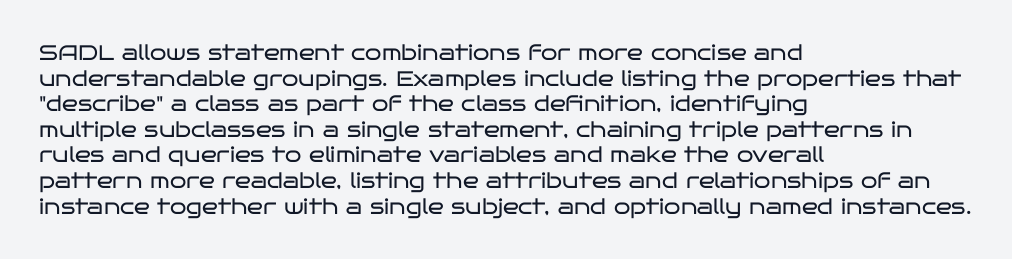
Does extra space separate the letters? No, they use regular spacing. The passage is arranged the way most books set body copy — flush left. The area under the type is left untouched. The face looks like a standard text weight, possibly lighter. Notice how the stems are strictly vertical — no italics here.
